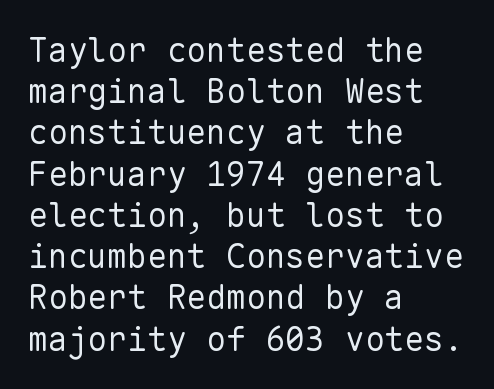
Quick note: interline space is typical. Each word holds together tightly as a unit, with standard inter-letter gaps. The text block is weighted toward the left margin, trailing off unevenly rightward. Font category for this specimen: sans-serif. Check under the words: just untouched page. Stems here are at most as thick as an everyday book face.
